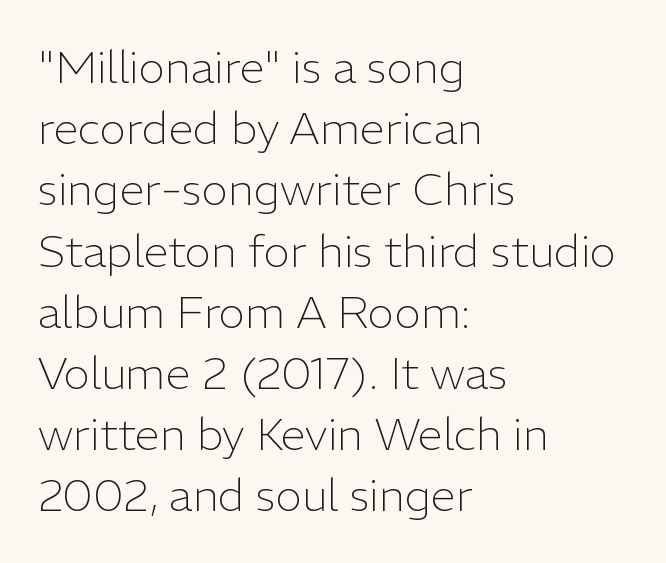
The image shows 45 px light sans-serif type, upright; set left-aligned, normal line spacing (1.36x), normal letter spacing, not underlined; low stroke contrast and a medium x-height.
